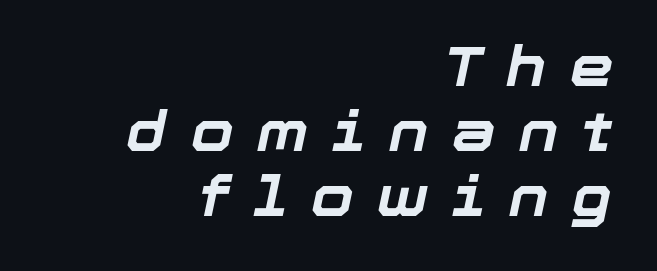
Q: Is the text bold? A: Yes.
Q: Is the text italic (slanted)? A: Yes, it leans right by about 12 degrees.
Q: Is the text underlined? A: No.
Q: How is the paragraph aligned? A: Right-aligned.
Q: Is the spacing between letters normal or unusually wide? A: Unusually wide.
Q: Width (condensed, normal, or wide)? A: Normal.
Q: Stroke contrast? A: Low.
Q: x-height? A: Medium.
Q: Monospaced? A: No.
